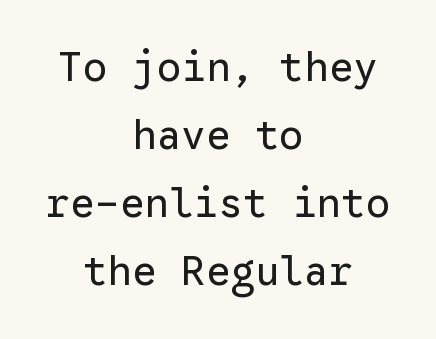
The passage shown is not underscored anywhere. Ordinary non-slanted type is in use. Serif or sans? Sans — the stroke terminals are bare. Nothing heavy about these letters — not bold at all. The passage shown is typed in a monospace face where columns stay perfectly aligned. Short and long lines alike share a common midpoint.
